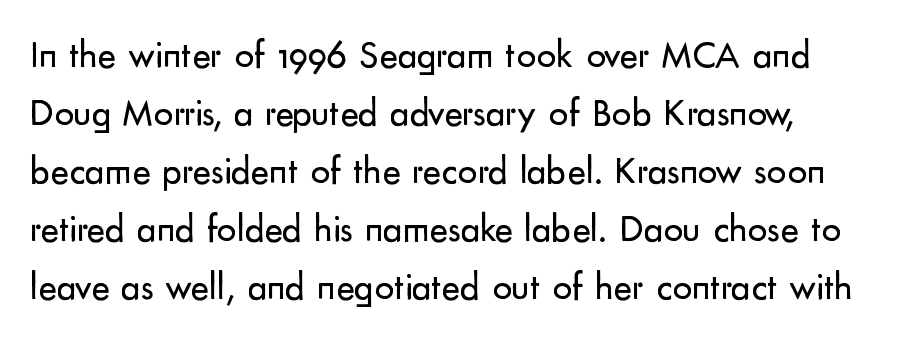
Q: Is the text bold? A: No.
Q: Is the text italic (slanted)? A: No, it is upright.
Q: Is the typeface a serif or a sans-serif typeface? A: Sans-serif.
Q: Is the text underlined? A: No.
Q: How is the paragraph aligned? A: Left-aligned.
Q: Is the spacing between letters normal or unusually wide? A: Normal.
Q: Is the spacing between lines tight, normal or loose? A: Normal.
Q: Width (condensed, normal, or wide)? A: Normal.
Q: Stroke contrast? A: Low.
Q: x-height? A: Small.
Q: Monospaced? A: No.
